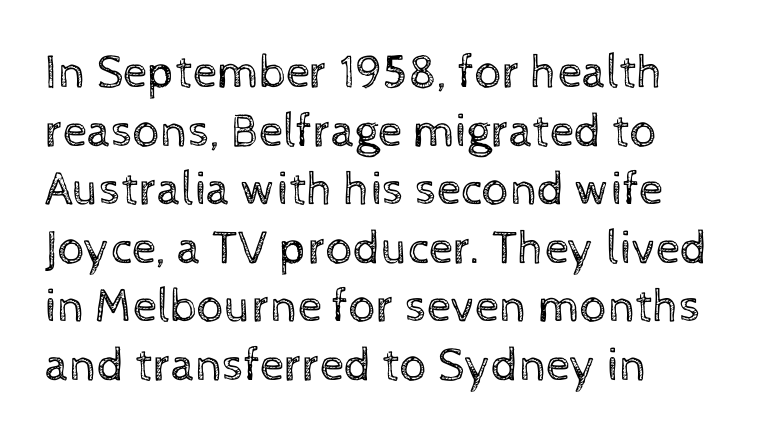
The image shows 48 px regular-weight type, upright; set line spacing 1.22x, normal letter spacing, not underlined; a medium x-height.
